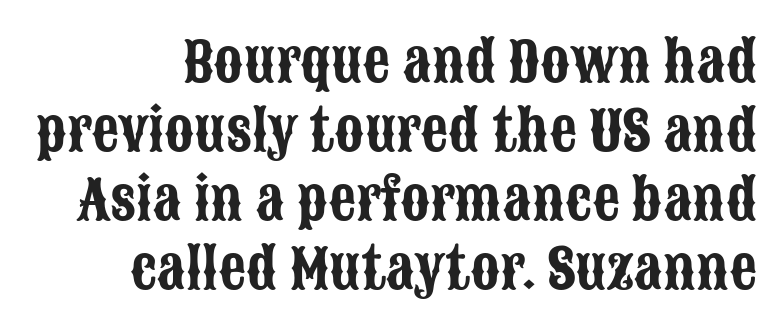
Q: Is the text italic (slanted)? A: No, it is upright.
Q: Is the typeface a serif or a sans-serif typeface? A: Sans-serif.
Q: Is the text underlined? A: No.
Q: Is the spacing between letters normal or unusually wide? A: Normal.
Q: Is the spacing between lines tight, normal or loose? A: Normal.
Q: Width (condensed, normal, or wide)? A: Condensed.
Q: Stroke contrast? A: Low.
Q: x-height? A: Large.
Q: Monospaced? A: No.
